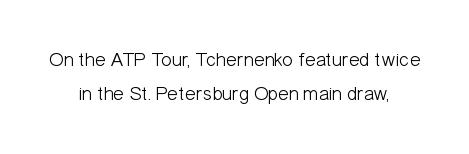
{"italic": "no", "bold": "no", "underline": "no", "line_spacing": "normal", "line_spacing_ratio": 1.7, "letter_spacing": "normal", "letter_spacing_em": 0.0, "glyph_px": 20}
